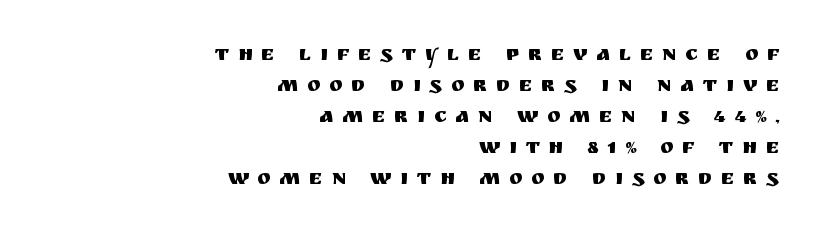
{"italic": "no", "underline": "no", "align": "right", "line_spacing": "normal", "line_spacing_ratio": 1.55, "letter_spacing": "wide", "letter_spacing_em": 0.44, "glyph_px": 20}
